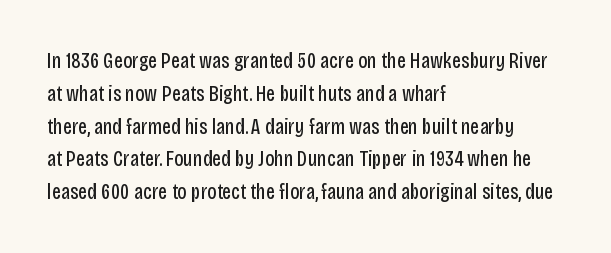
Descender tails drop into unmarked territory. Vertically, the passage feels balanced, rows spaced as you'd expect. The typesetter chose a ragged-right arrangement here. The typography opts for an upright posture over an oblique one. The rendering keeps characters at their native spacing. Stroke mass is kept to a normal reading level or below.
